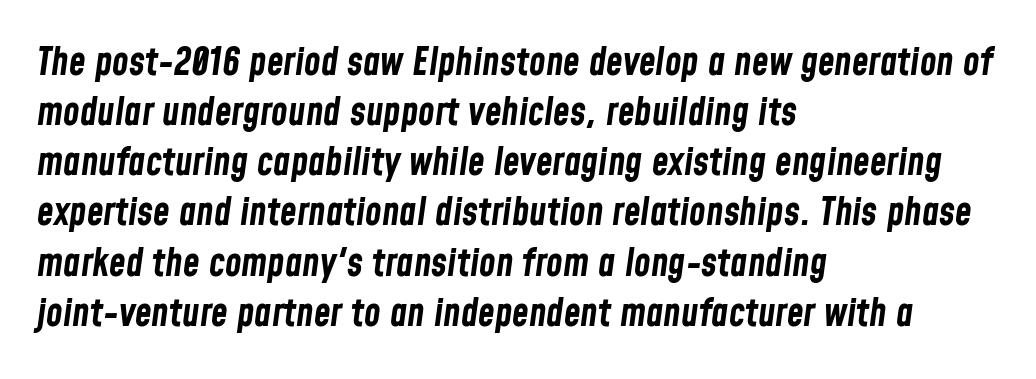
The image shows 38 px bold, condensed type, italic (leaning right); set left-aligned, normal line spacing (1.32x), normal letter spacing, not underlined; low stroke contrast and a medium x-height.
